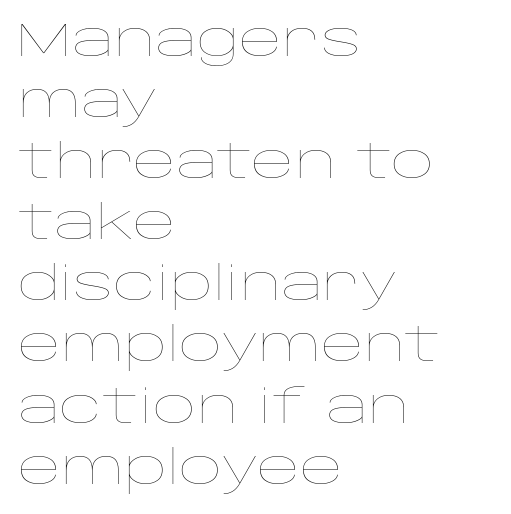
Q: Is the text bold? A: No.
Q: Is the text italic (slanted)? A: No, it is upright.
Q: Is the text underlined? A: No.
Q: How is the paragraph aligned? A: Left-aligned.
Q: Is the spacing between letters normal or unusually wide? A: Normal.
Q: Is the spacing between lines tight, normal or loose? A: Normal.
Q: Width (condensed, normal, or wide)? A: Wide.
Q: Stroke contrast? A: Low.
Q: x-height? A: Large.
Q: Monospaced? A: No.
